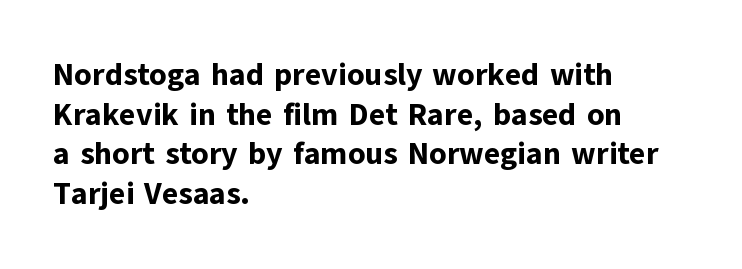
{"serif": "no", "italic": "no", "bold": "yes", "weight": "bold", "width": "normal", "stroke_contrast": "low", "x_height": "medium", "monospaced": "no", "underline": "no", "align": "left", "line_spacing": "normal", "line_spacing_ratio": 1.28, "letter_spacing": "normal", "letter_spacing_em": 0.0, "glyph_px": 31}
